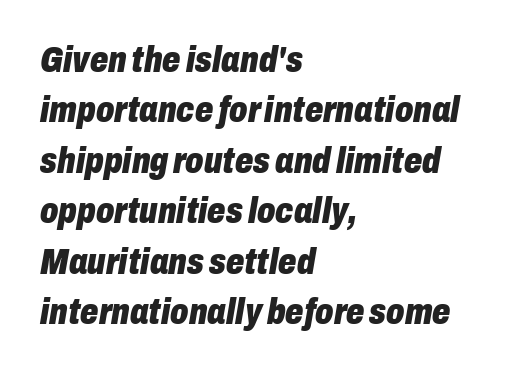
Check the space under the baseline: it is left empty. You could call the tracking neutral — neither tight nor loose. Regular leading. Bold? Absolutely — the strokes are thick and heavy.
